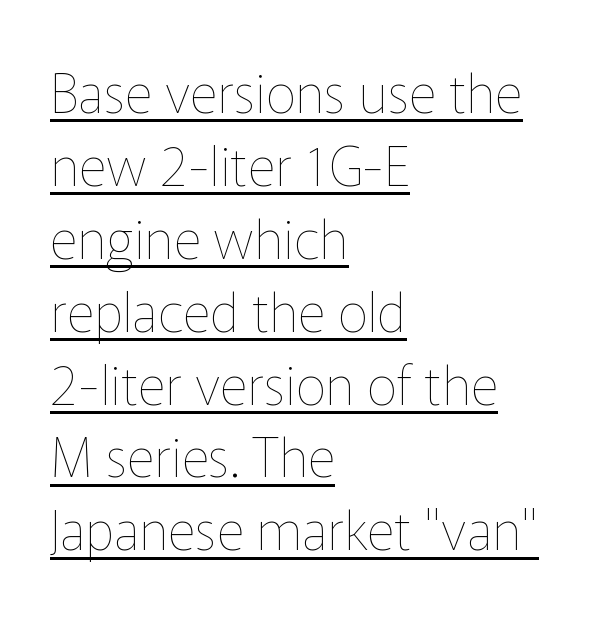
Q: Is the text bold? A: No.
Q: Is the text italic (slanted)? A: No, it is upright.
Q: Is the text underlined? A: Yes.
Q: How is the paragraph aligned? A: Left-aligned.
Q: Is the spacing between letters normal or unusually wide? A: Normal.
Q: Is the spacing between lines tight, normal or loose? A: Normal.
Q: Width (condensed, normal, or wide)? A: Normal.
Q: Stroke contrast? A: Low.
Q: x-height? A: Medium.
Q: Monospaced? A: No.
